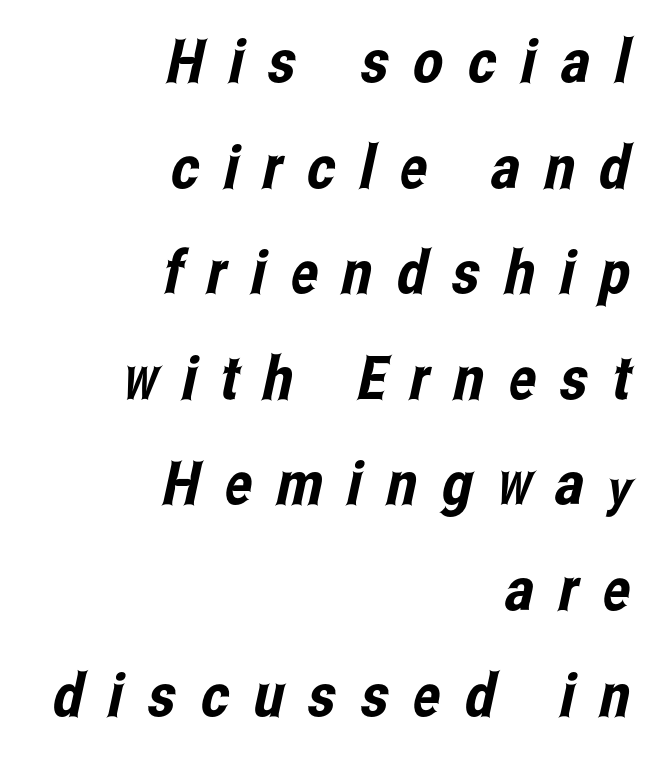
The image shows 60 px condensed sans-serif type; set right-aligned, line spacing 1.76x, unusually wide letter spacing (+0.41 em), not underlined; low stroke contrast and a medium x-height.
